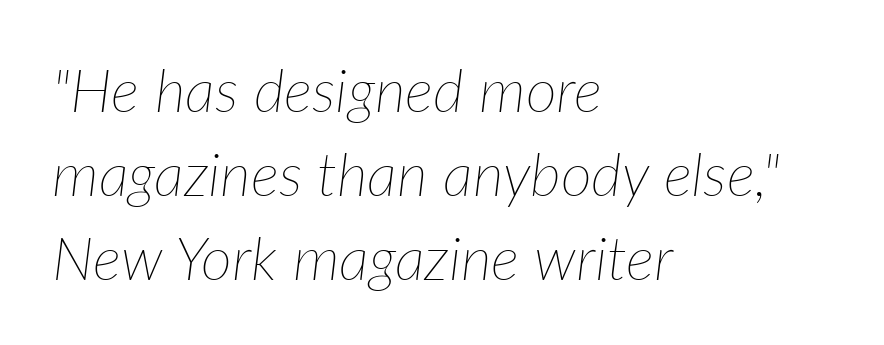
{"italic": "yes", "lean": "right", "slant_degrees": 7, "bold": "no", "weight": "thin", "width": "normal", "stroke_contrast": "low", "x_height": "medium", "monospaced": "no", "underline": "no", "align": "left", "line_spacing": "normal", "line_spacing_ratio": 1.4, "letter_spacing": "normal", "letter_spacing_em": 0.0, "glyph_px": 60}
